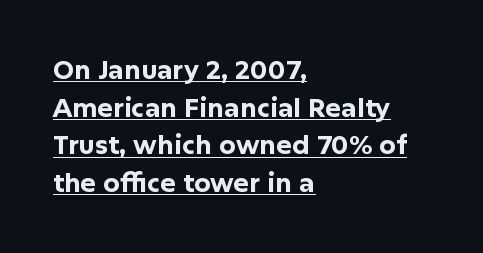
Is there much room between lines? A standard amount, neither cramped nor airy. Caption: multi-line text, flush left, ragged right. Posture: vertical. Students, note that the glyphs here touch the page at normal intervals. What decoration does the sample have? An underline.
